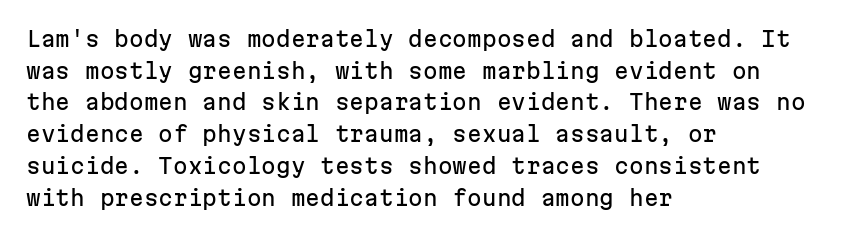
Q: Is the text italic (slanted)? A: No, it is upright.
Q: Is the text underlined? A: No.
Q: How is the paragraph aligned? A: Left-aligned.
Q: Is the spacing between letters normal or unusually wide? A: Normal.
Q: Is the spacing between lines tight, normal or loose? A: Normal.
